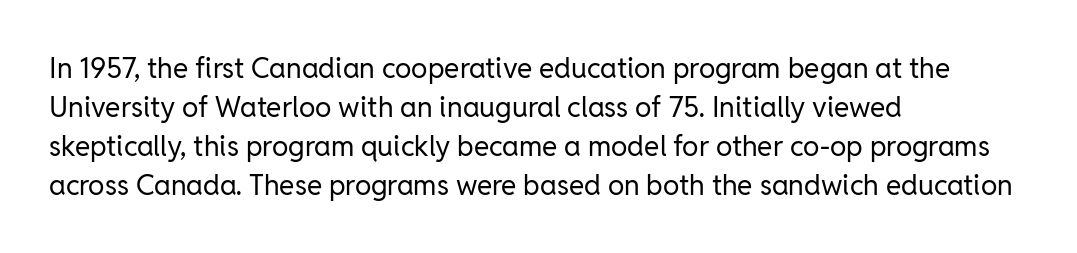
The image shows 28 px regular-weight sans-serif type, upright; set left-aligned, normal line spacing (1.39x), normal letter spacing, not underlined; low stroke contrast and a medium x-height.
